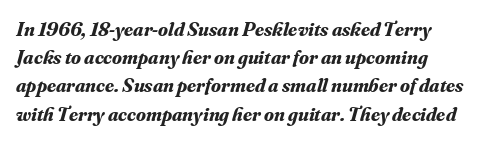
{"italic": "yes", "lean": "right", "slant_degrees": 16, "bold": "yes", "underline": "no", "line_spacing": "normal", "line_spacing_ratio": 1.41, "letter_spacing": "normal", "letter_spacing_em": 0.0, "glyph_px": 20}
